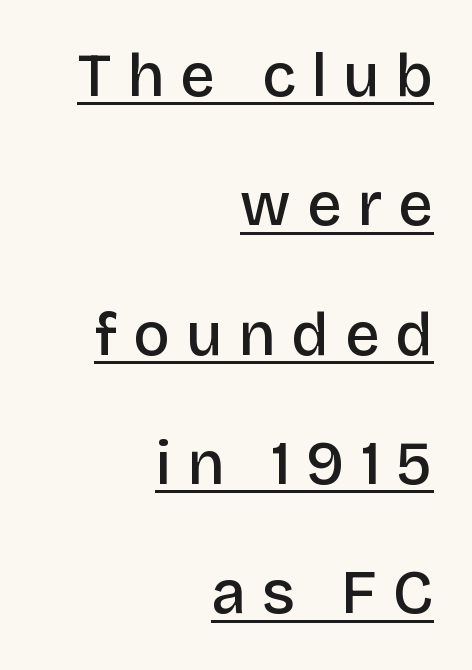
Q: Is the text bold? A: Semi-bold.
Q: Is the text italic (slanted)? A: No, it is upright.
Q: Is the typeface a serif or a sans-serif typeface? A: Sans-serif.
Q: Is the text underlined? A: Yes.
Q: How is the paragraph aligned? A: Right-aligned.
Q: Is the spacing between letters normal or unusually wide? A: Unusually wide.
Q: Is the spacing between lines tight, normal or loose? A: Loose.
Q: Width (condensed, normal, or wide)? A: Normal.
Q: Stroke contrast? A: Low.
Q: x-height? A: Large.
Q: Monospaced? A: No.
